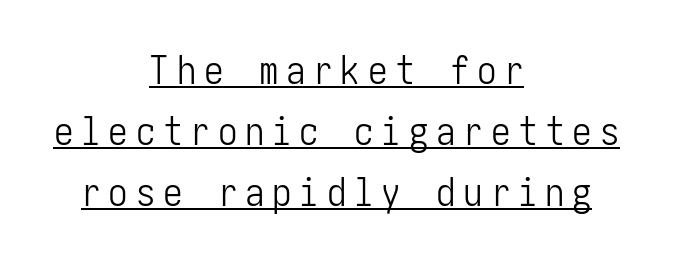
The image shows 39 px light, condensed sans-serif type, upright; set centered, normal line spacing (1.56x), unusually wide letter spacing (+0.2 em), underlined; low stroke contrast and a medium x-height.
